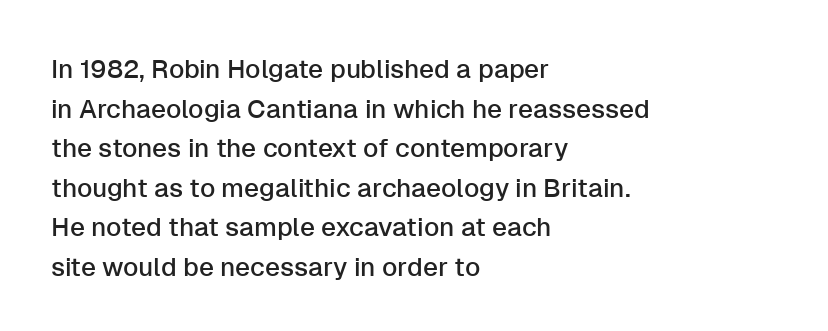
Q: Is the text italic (slanted)? A: No, it is upright.
Q: Is the text underlined? A: No.
Q: How is the paragraph aligned? A: Left-aligned.
Q: Is the spacing between letters normal or unusually wide? A: Normal.
Q: Is the spacing between lines tight, normal or loose? A: Normal.
